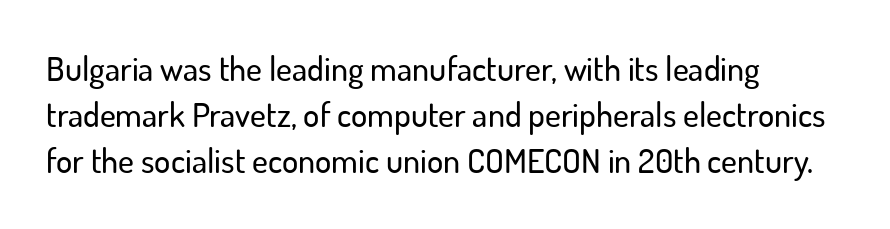
Leftover space on each line is placed entirely after the last word. Line spacing here is normal. Character widths vary here, with narrow letters taking less room than wide ones. Classification — sans serif. Quick note: underline off. A typesetter would mark this as roman, not italic.
